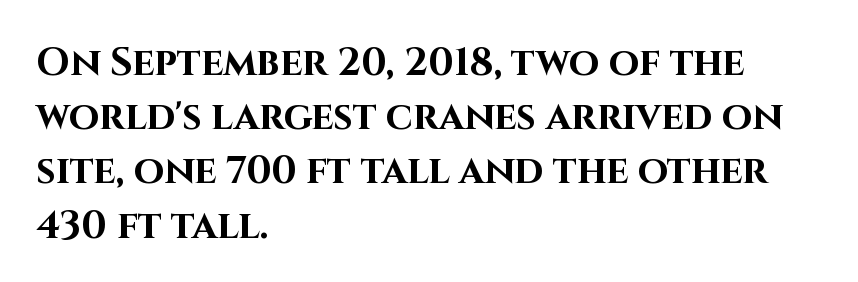
{"serif": "no", "italic": "no", "bold": "yes", "weight": "bold", "width": "normal", "stroke_contrast": "high", "x_height": "large", "monospaced": "no", "underline": "no", "align": "left", "line_spacing": "normal", "line_spacing_ratio": 1.39, "letter_spacing": "normal", "letter_spacing_em": 0.0, "glyph_px": 39}
